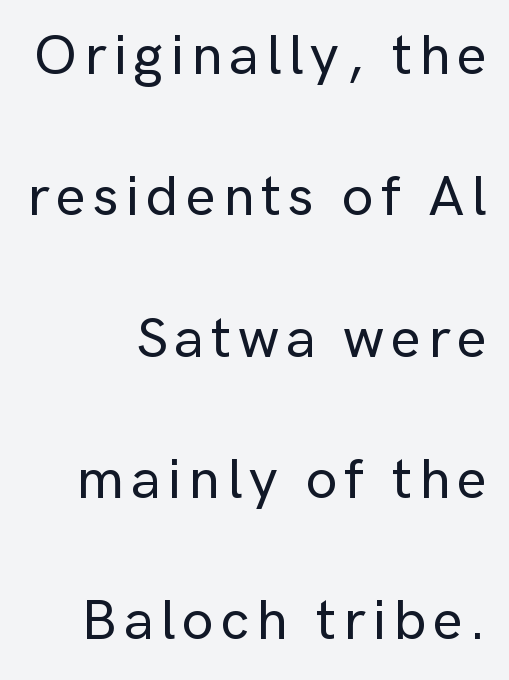
{"serif": "no", "italic": "no", "width": "normal", "stroke_contrast": "low", "x_height": "medium", "monospaced": "no", "underline": "no", "align": "right", "line_spacing": "loose", "line_spacing_ratio": 2.48, "glyph_px": 57}
